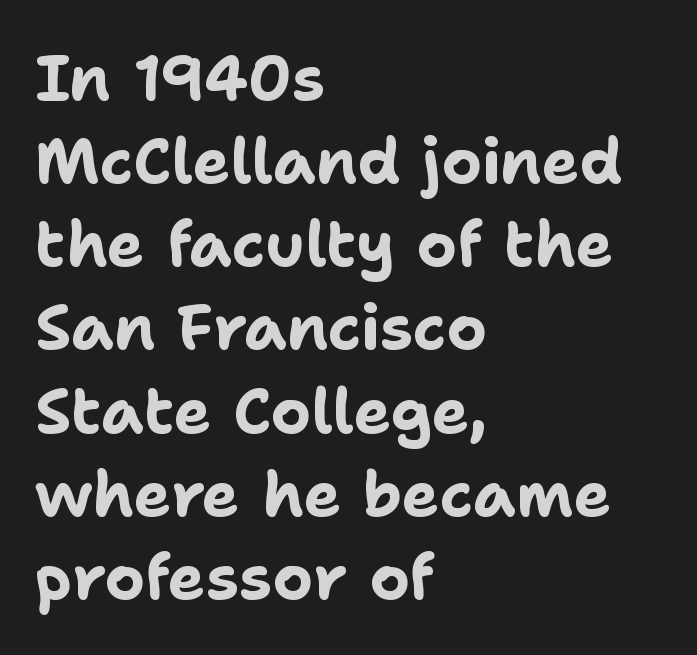
The image shows 63 px bold sans-serif type, upright; set left-aligned, normal line spacing (1.32x), normal letter spacing, not underlined; low stroke contrast and a medium x-height.
